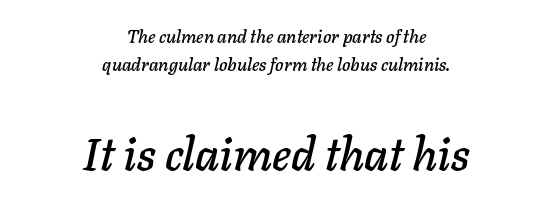
How would I describe the line gaps? Plain and ordinary. A student would notice the bottom passage is typeset larger than what precedes it. The lettering tilts uniformly, giving the passage an italic look. These lines stack symmetrically, like a column narrowing and widening about its center.
